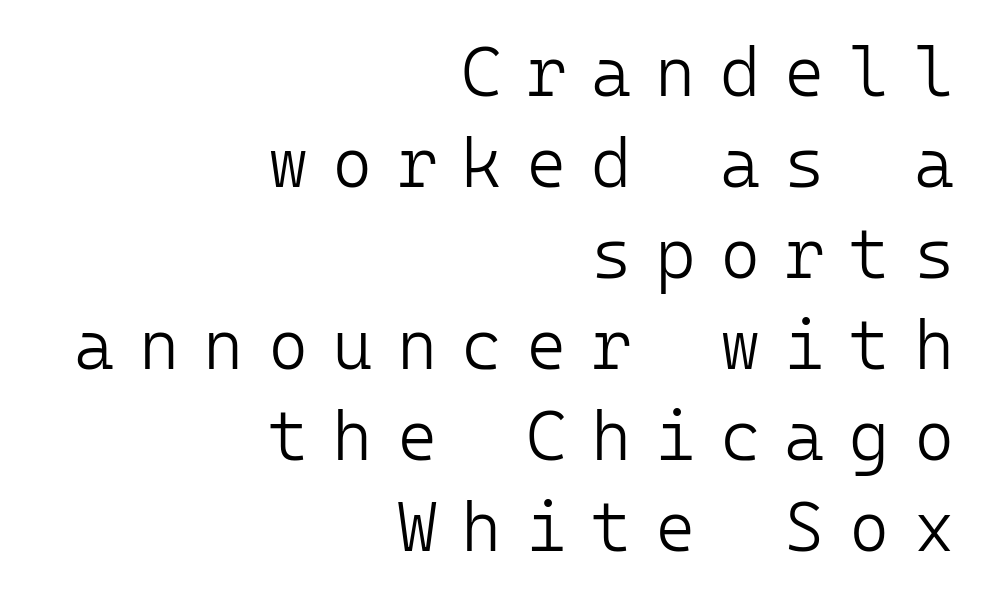
The image shows 69 px light sans-serif type, upright, monospaced; set right-aligned, normal line spacing (1.32x), unusually wide letter spacing (+0.35 em), not underlined; low stroke contrast and a medium x-height.
